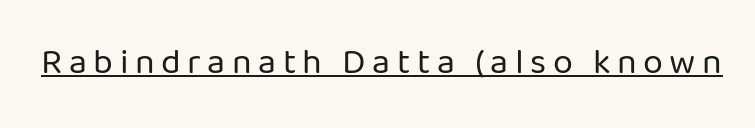
{"serif": "no", "italic": "no", "bold": "no", "weight": "regular", "width": "normal", "stroke_contrast": "low", "x_height": "medium", "monospaced": "no", "underline": "yes", "glyph_px": 36}
